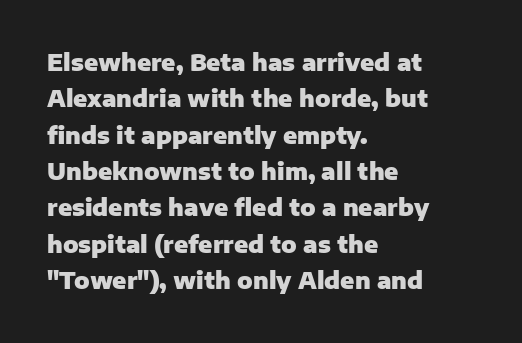
The image shows 23 px bold type, upright; set left-aligned, normal line spacing (1.58x), normal letter spacing, not underlined.
